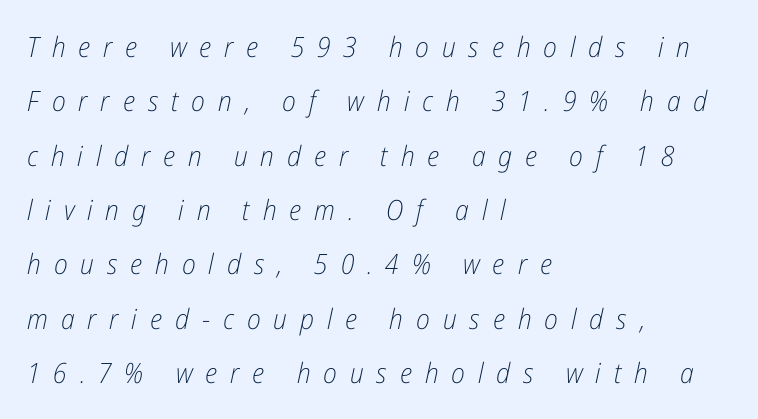
Someone cranked the tracking dial way up on this one. You can tell it's italic because the verticals aren't actually vertical. Varying glyph widths throughout — classic text-font behaviour. No letter is thick-stroked: the sample isn't bold.
